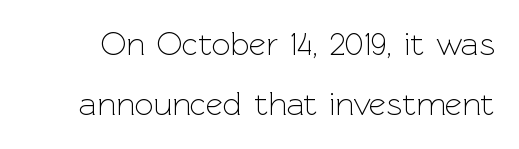
{"serif": "no", "italic": "no", "bold": "no", "weight": "light", "width": "normal", "x_height": "medium", "monospaced": "no", "underline": "no", "line_spacing_ratio": 1.82, "letter_spacing": "normal", "letter_spacing_em": 0.0, "glyph_px": 33}
